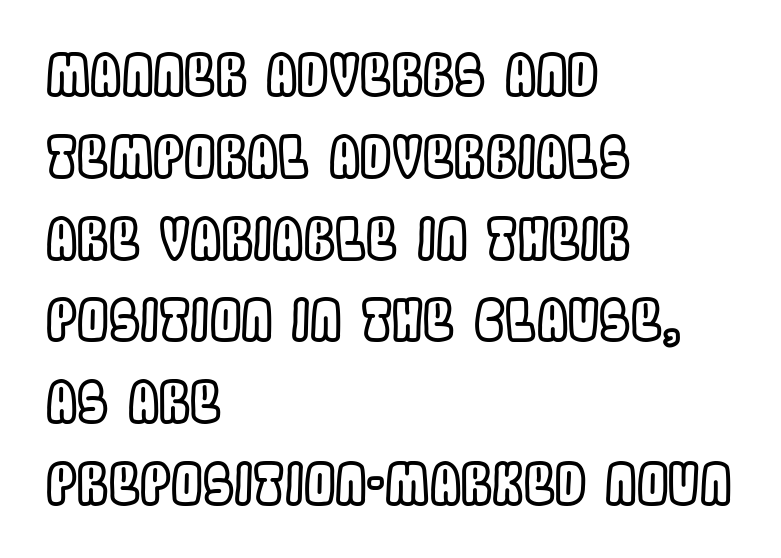
{"italic": "no", "width": "condensed", "x_height": "large", "monospaced": "no", "underline": "no", "align": "left", "line_spacing": "normal", "line_spacing_ratio": 1.46, "letter_spacing": "normal", "letter_spacing_em": 0.0, "glyph_px": 56}
